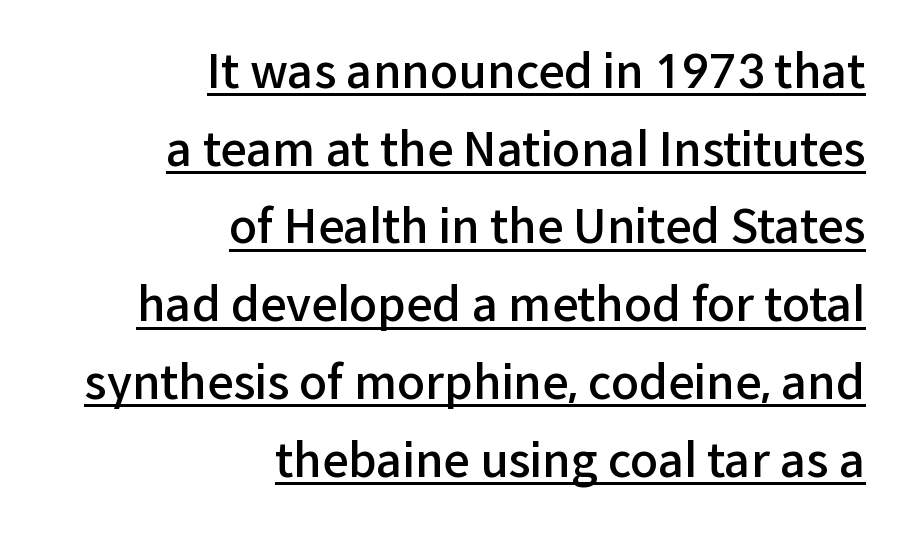
Q: Is the text bold? A: Semi-bold.
Q: Is the text italic (slanted)? A: No, it is upright.
Q: Is the typeface a serif or a sans-serif typeface? A: Sans-serif.
Q: Is the text underlined? A: Yes.
Q: How is the paragraph aligned? A: Right-aligned.
Q: Is the spacing between letters normal or unusually wide? A: Normal.
Q: Is the spacing between lines tight, normal or loose? A: Normal.
Q: Width (condensed, normal, or wide)? A: Normal.
Q: Stroke contrast? A: Low.
Q: x-height? A: Medium.
Q: Monospaced? A: No.
